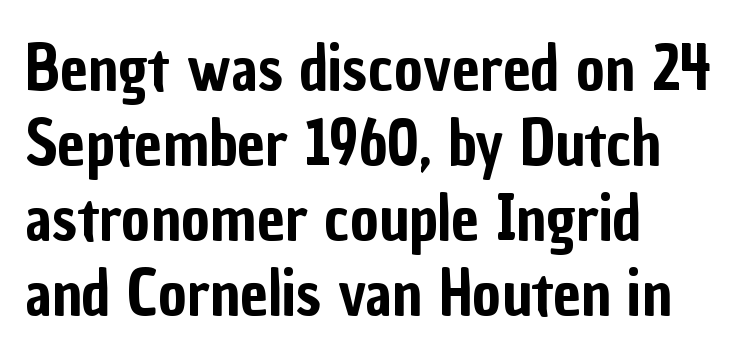
The image shows 62 px condensed sans-serif type, upright; set left-aligned, line spacing 1.21x, normal letter spacing, not underlined; low stroke contrast and a medium x-height.
